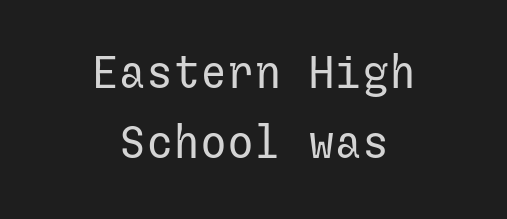
Q: Is the text bold? A: No.
Q: Is the text italic (slanted)? A: No, it is upright.
Q: Is the typeface a serif or a sans-serif typeface? A: Sans-serif.
Q: Is the text underlined? A: No.
Q: How is the paragraph aligned? A: Centered.
Q: Is the spacing between letters normal or unusually wide? A: Normal.
Q: Is the spacing between lines tight, normal or loose? A: Normal.
Q: Width (condensed, normal, or wide)? A: Normal.
Q: Stroke contrast? A: Low.
Q: x-height? A: Medium.
